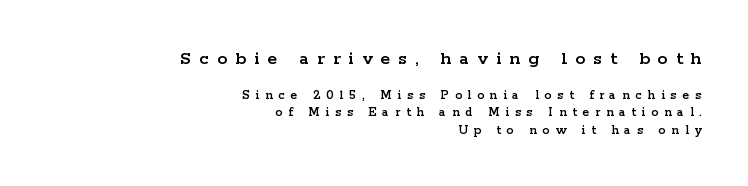
{"italic": "no", "underline": "no", "align": "right", "line_spacing_ratio": 1.22, "letter_spacing": "wide", "letter_spacing_em": 0.41, "larger_block": "first", "size_ratio": 1.43, "glyph_px": 20}
